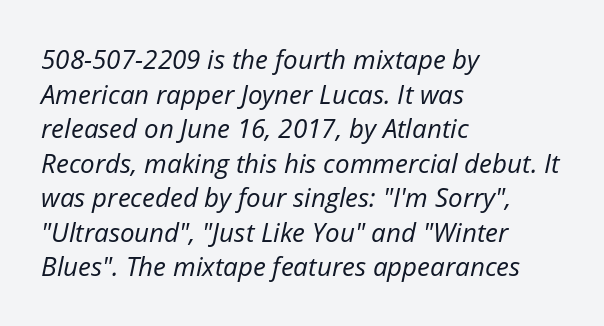
The image shows 26 px text type, italic (leaning right); set left-aligned, normal line spacing (1.33x), normal letter spacing, not underlined.
